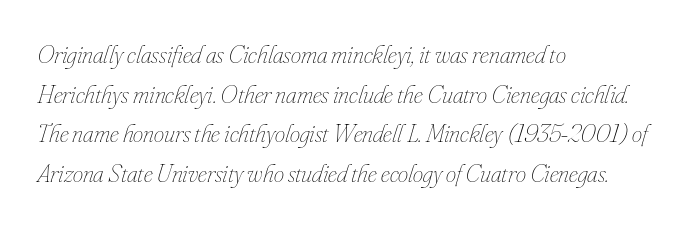
One-word summary of the alignment: left. Descender tails drop into unmarked territory. Glyph-to-glyph distance matches everyday printed text. Designer's note — italics engaged.
